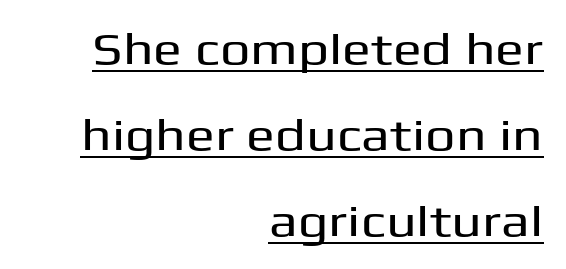
The image shows 43 px wide sans-serif type, upright; set right-aligned, loose line spacing (2.0x), normal letter spacing, underlined; medium stroke contrast and a medium x-height.
